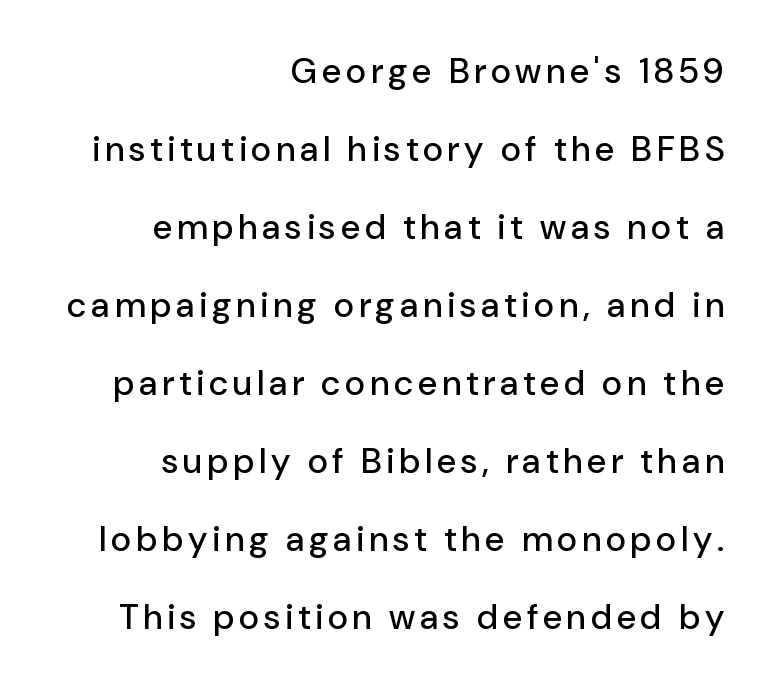
Q: Is the text italic (slanted)? A: No, it is upright.
Q: Is the typeface a serif or a sans-serif typeface? A: Sans-serif.
Q: Is the text underlined? A: No.
Q: How is the paragraph aligned? A: Right-aligned.
Q: Is the spacing between lines tight, normal or loose? A: Loose.
Q: Width (condensed, normal, or wide)? A: Normal.
Q: Stroke contrast? A: Low.
Q: x-height? A: Medium.
Q: Monospaced? A: No.
